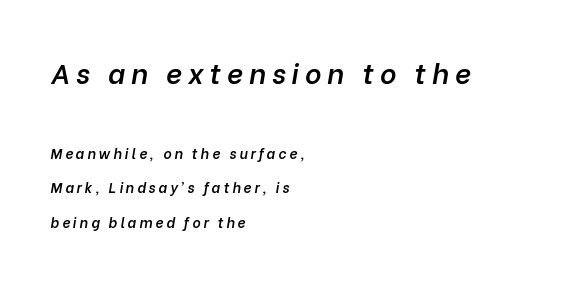
{"italic": "yes", "lean": "right", "slant_degrees": 10, "bold": "semi", "weight": "semibold", "width": "normal", "stroke_contrast": "low", "x_height": "medium", "monospaced": "no", "underline": "no", "align": "left", "line_spacing": "loose", "line_spacing_ratio": 2.47, "letter_spacing": "wide", "letter_spacing_em": 0.21, "larger_block": "first", "size_ratio": 2.0, "glyph_px": 28}
